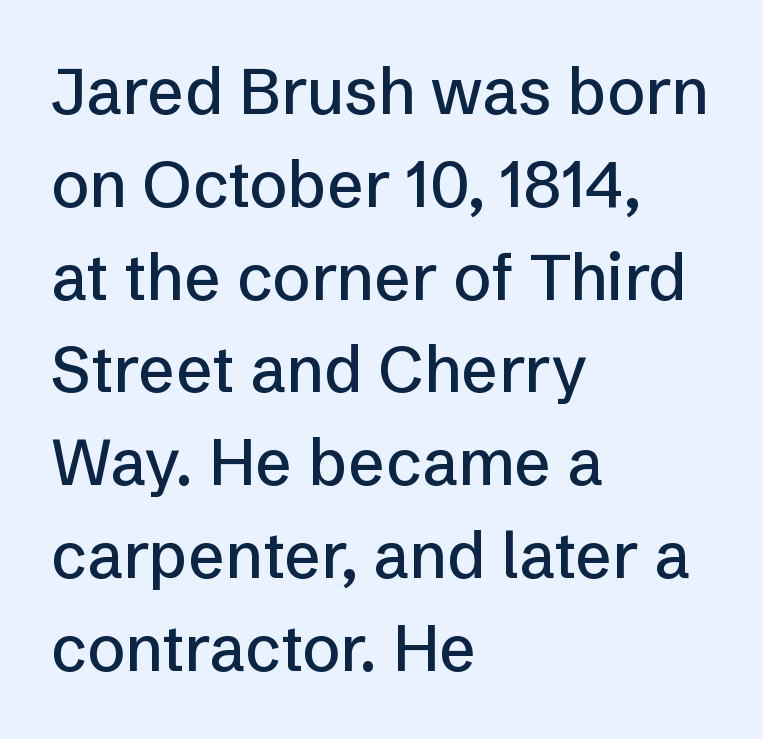
The image shows 64 px sans-serif type, upright; set left-aligned, normal line spacing (1.45x), normal letter spacing, not underlined; low stroke contrast and a medium x-height.
